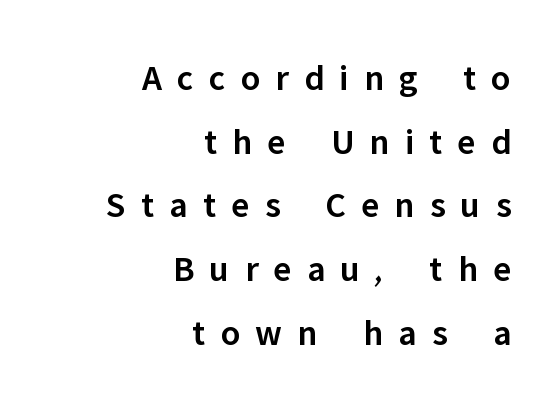
{"serif": "no", "italic": "no", "bold": "semi", "weight": "semibold", "width": "normal", "stroke_contrast": "low", "x_height": "medium", "monospaced": "no", "underline": "no", "align": "right", "line_spacing_ratio": 1.72, "letter_spacing": "wide", "letter_spacing_em": 0.41, "glyph_px": 37}
